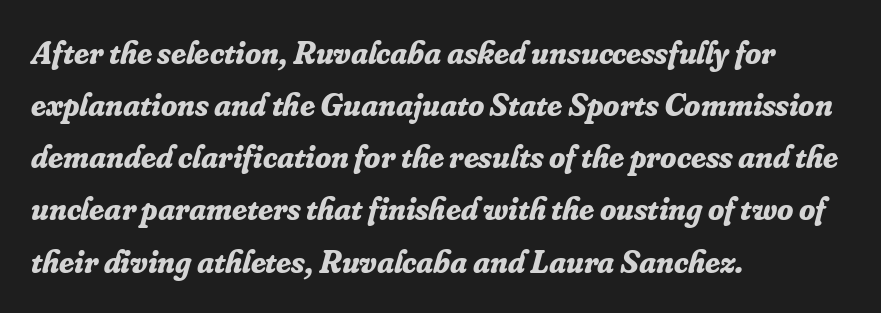
{"serif": "yes", "italic": "yes", "lean": "right", "slant_degrees": 16, "bold": "yes", "weight": "bold", "width": "normal", "stroke_contrast": "low", "x_height": "small", "monospaced": "no", "underline": "no", "align": "left", "line_spacing": "normal", "line_spacing_ratio": 1.58, "letter_spacing": "normal", "letter_spacing_em": 0.0, "glyph_px": 33}
